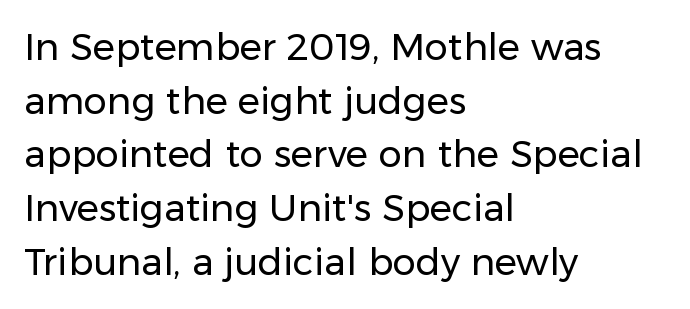
Q: Is the text bold? A: No.
Q: Is the text italic (slanted)? A: No, it is upright.
Q: Is the typeface a serif or a sans-serif typeface? A: Sans-serif.
Q: Is the text underlined? A: No.
Q: How is the paragraph aligned? A: Left-aligned.
Q: Is the spacing between letters normal or unusually wide? A: Normal.
Q: Is the spacing between lines tight, normal or loose? A: Normal.
Q: Width (condensed, normal, or wide)? A: Normal.
Q: Stroke contrast? A: Low.
Q: x-height? A: Medium.
Q: Monospaced? A: No.
